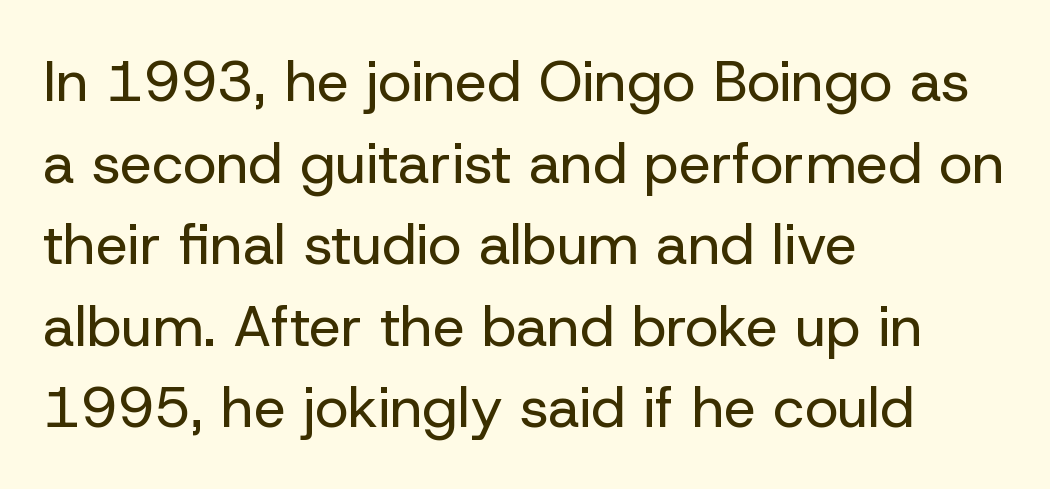
The specimen omits any rule beneath the text block's lines. Caption: multi-line text, flush left, ragged right. The face used here is rendered with its standard letterfit. Think of a printed novel: that variable character pitch is what you see here. Heaviness? Minimal to ordinary, like unemphasized prose. The axis of the letterforms is exactly vertical.
